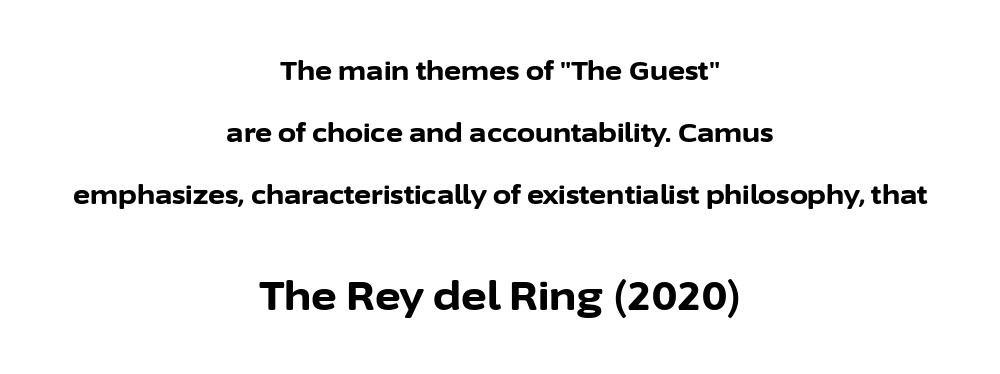
{"serif": "no", "italic": "no", "bold": "yes", "weight": "bold", "width": "normal", "stroke_contrast": "low", "x_height": "medium", "monospaced": "no", "underline": "no", "align": "center", "line_spacing": "loose", "line_spacing_ratio": 2.39, "letter_spacing": "normal", "letter_spacing_em": 0.0, "larger_block": "second", "size_ratio": 1.5, "glyph_px": 39}
